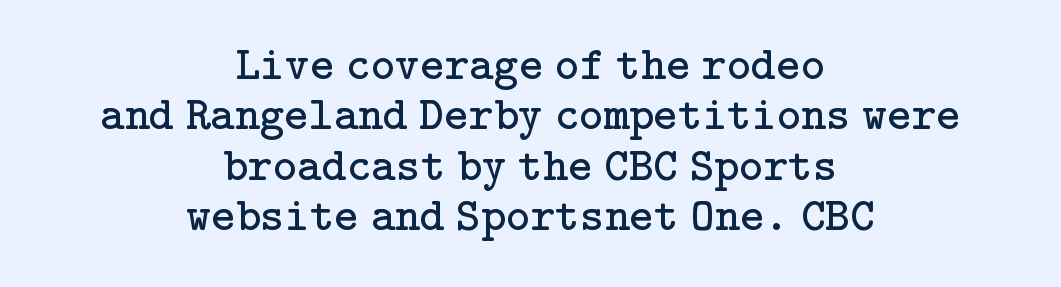
The image shows 47 px regular-weight serif type, upright; set centered, tight line spacing (1.07x), normal letter spacing, not underlined; low stroke contrast and a medium x-height.
